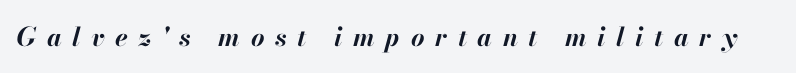
Thick stems and heavy bowls — unmistakably bold. Letter spacing: wide. The rendering applies a slant to the glyphs. A bare baseline throughout the passage.
